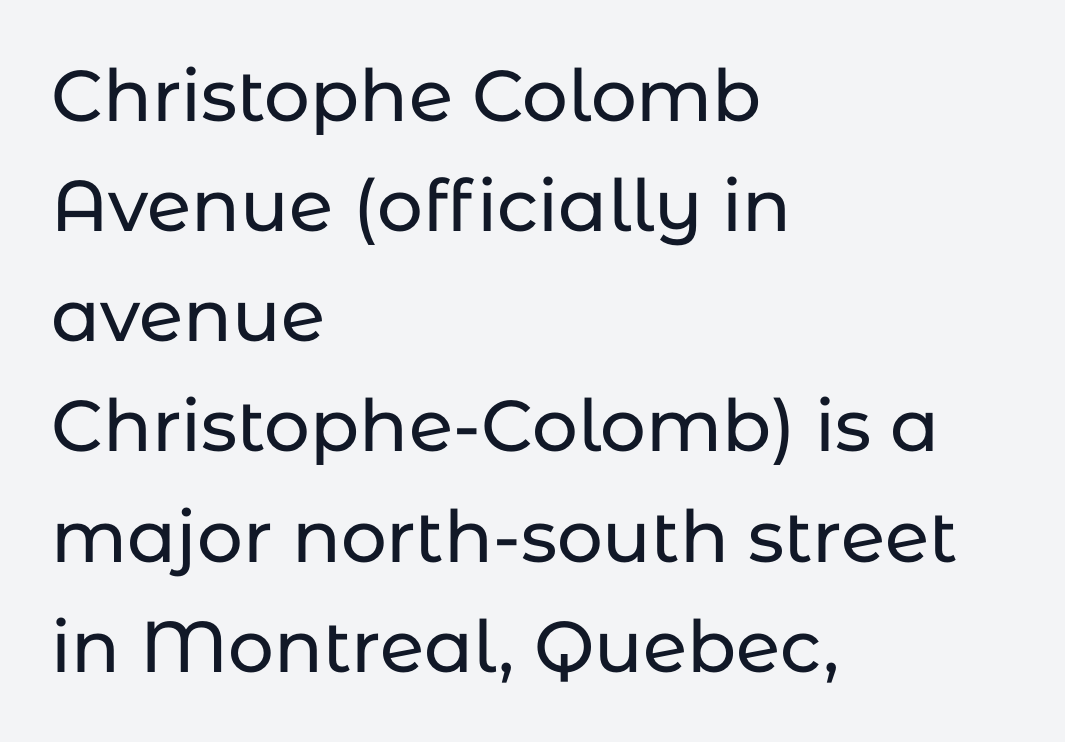
The image shows 72 px sans-serif type, upright; set left-aligned, normal line spacing (1.53x), normal letter spacing, not underlined; low stroke contrast and a medium x-height.
